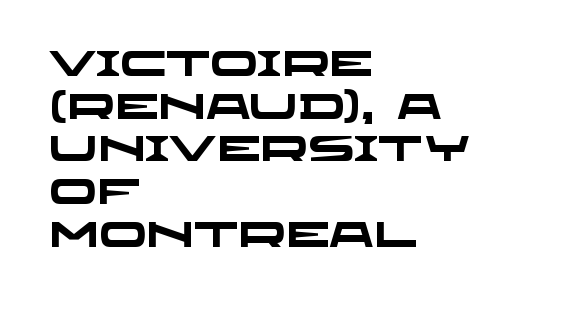
The typesetting leans heavy: a genuine bold. The glyphs in this specimen are sans serif. Honestly, there is no underline to notice here at all. Do the characters align in a grid? No, the font is proportional.
